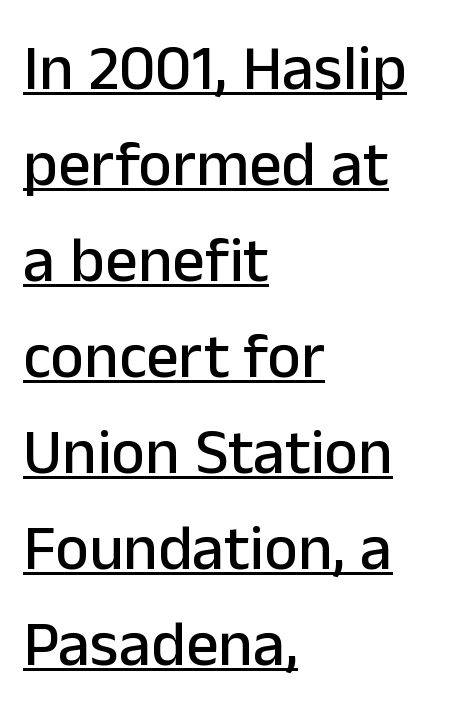
The passage shown stacks its lines at a standard gap. To sum up the face: it is a sans, with no serifs. This sample has the flowing, uneven cadence of proportional lettering. Look at the tracking — it's just the regular setting, nothing added. The rag falls on the right side of this text block.
